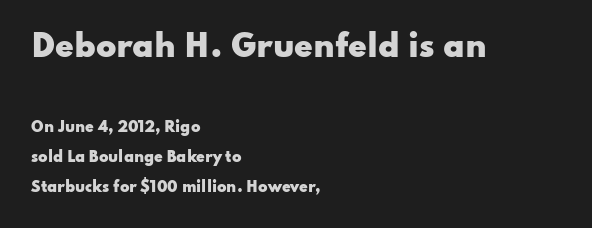
{"serif": "no", "italic": "no", "bold": "yes", "weight": "heavy", "width": "wide", "stroke_contrast": "low", "x_height": "small", "monospaced": "no", "underline": "no", "align": "left", "line_spacing": "loose", "line_spacing_ratio": 2.14, "letter_spacing": "normal", "letter_spacing_em": 0.0, "larger_block": "first", "size_ratio": 2.14, "glyph_px": 30}
